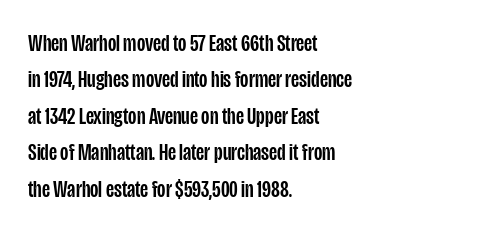
A normal amount of white space separates one row of letters from the next. Is there any slant? The stems are plumb. Nobody touched the tracking dial on this one. Quick note: underline off.
